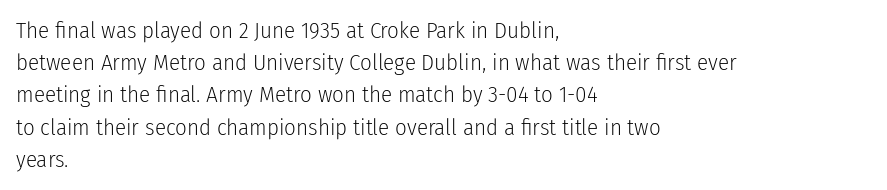
{"italic": "no", "bold": "no", "underline": "no", "align": "left", "line_spacing": "normal", "line_spacing_ratio": 1.4, "letter_spacing": "normal", "letter_spacing_em": 0.0, "glyph_px": 23}
